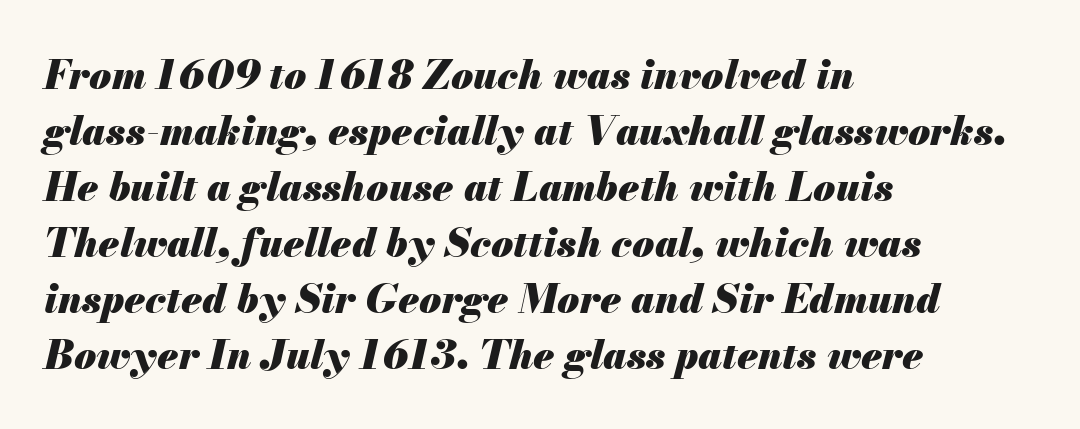
{"italic": "yes", "lean": "right", "slant_degrees": 13, "bold": "yes", "weight": "heavy", "width": "normal", "stroke_contrast": "medium", "x_height": "small", "monospaced": "no", "underline": "no", "align": "left", "line_spacing": "normal", "line_spacing_ratio": 1.4, "letter_spacing": "normal", "letter_spacing_em": 0.0, "glyph_px": 40}
